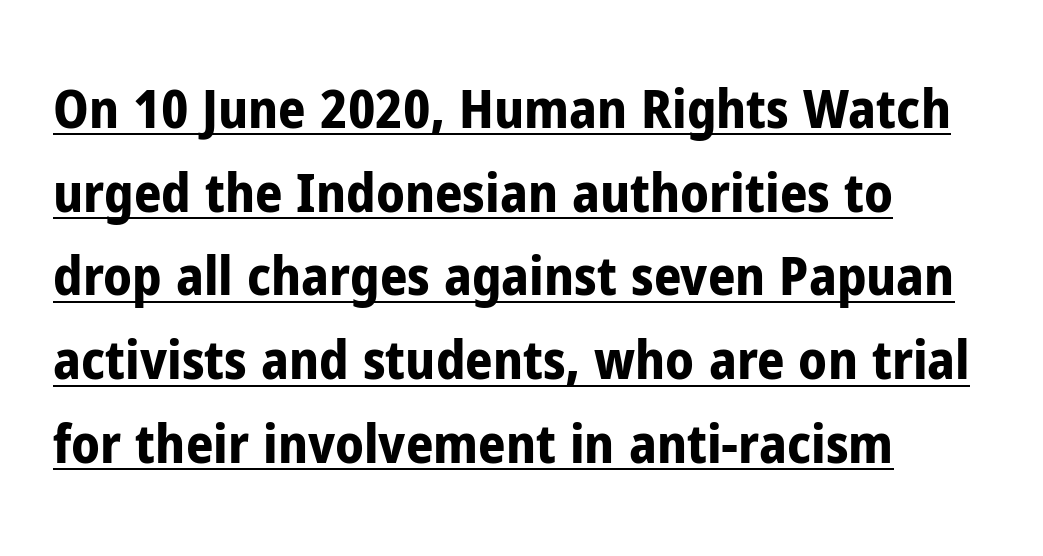
The image shows 54 px bold, condensed sans-serif type, upright; set left-aligned, normal line spacing (1.55x), normal letter spacing, underlined; low stroke contrast and a medium x-height.
